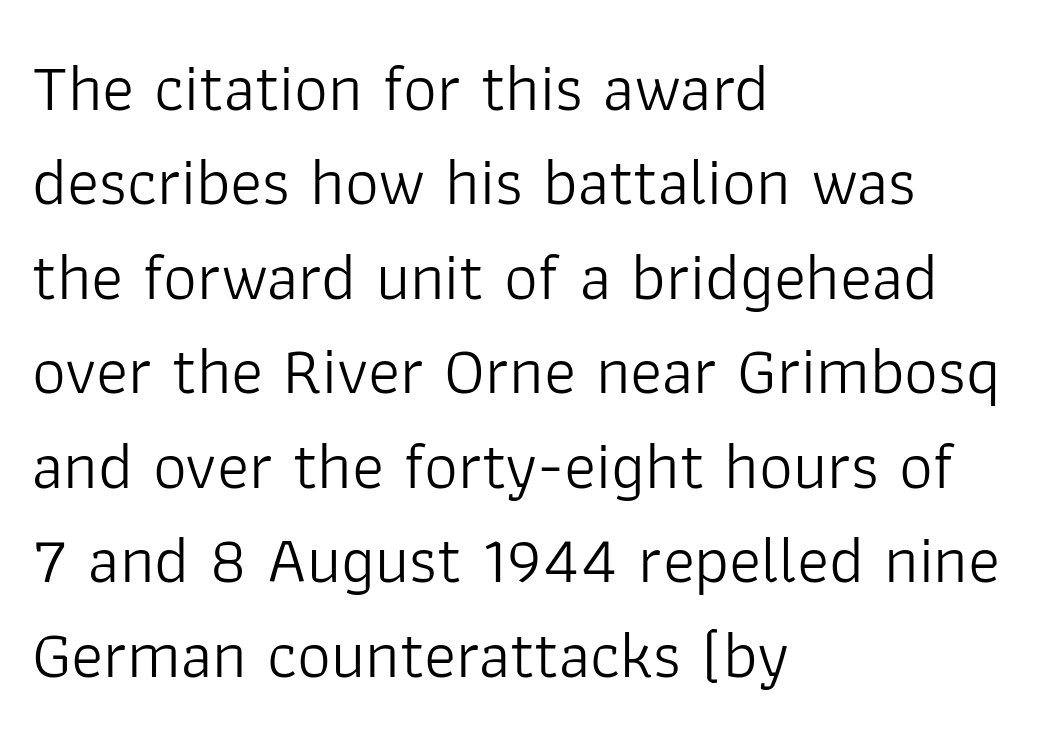
The image shows 67 px light sans-serif type, upright; set left-aligned, normal line spacing (1.41x), normal letter spacing, not underlined; low stroke contrast and a medium x-height.
